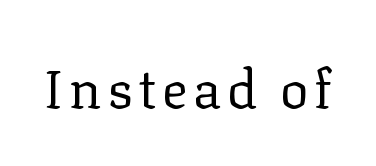
The face used here is proportionally spaced, like ordinary book or web type. Unlike a clean sans, this face finishes its strokes with serifs. Rule under the text: the space is simply empty. Summary of weight: not heavy and not bold.
